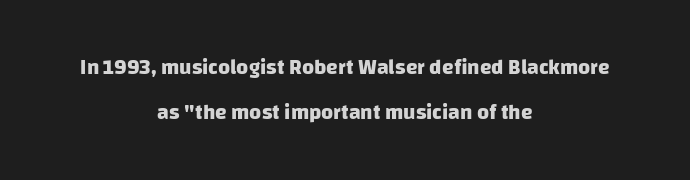
The rendering uses a large line-height, opening up the rows. The letterforms sit shoulder to shoulder at normal distance. Underline: absent. Plenty of ink on the page — the face is bold.
